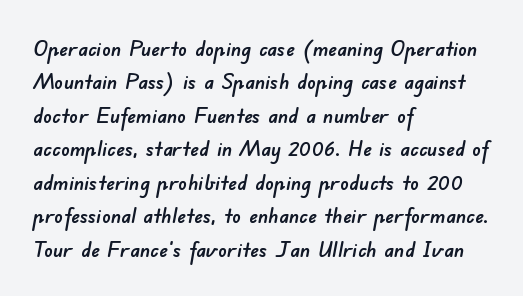
The image shows 22 px text type; set left-aligned, normal line spacing (1.52x), normal letter spacing, not underlined.
